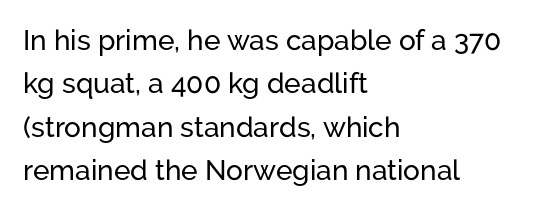
{"serif": "no", "italic": "no", "width": "normal", "stroke_contrast": "low", "x_height": "medium", "monospaced": "no", "underline": "no", "align": "left", "line_spacing": "normal", "line_spacing_ratio": 1.55, "letter_spacing": "normal", "letter_spacing_em": 0.0, "glyph_px": 28}
